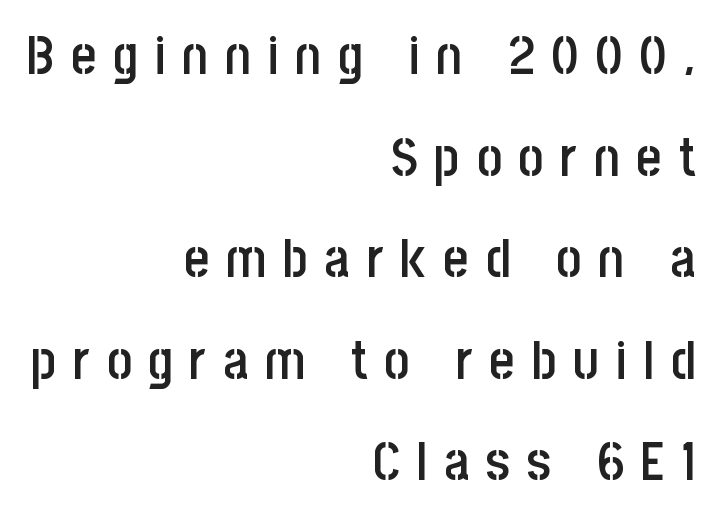
The image shows 54 px semibold, condensed sans-serif type, upright; set right-aligned, line spacing 1.88x, unusually wide letter spacing (+0.31 em), not underlined; low stroke contrast and a large x-height.
